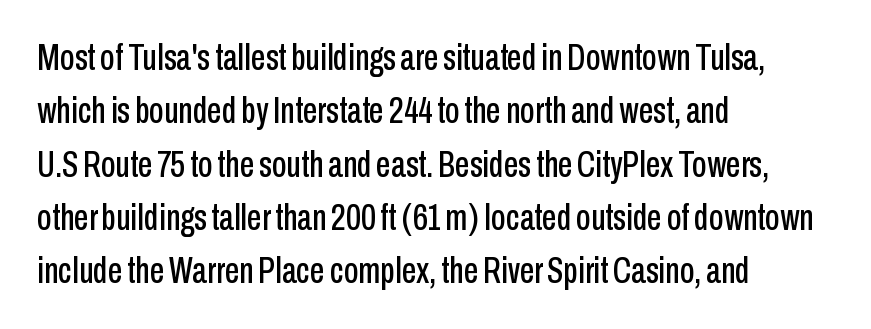
The image shows 37 px condensed sans-serif type, upright; set left-aligned, normal line spacing (1.44x), normal letter spacing, not underlined; low stroke contrast and a medium x-height.
